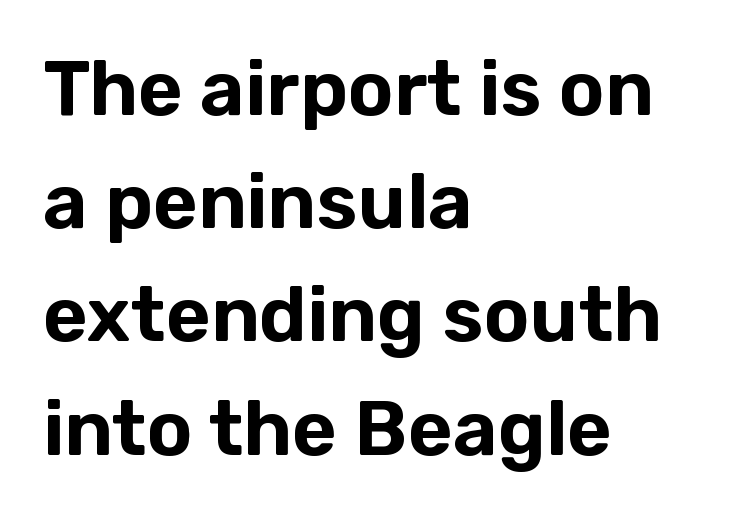
The image shows 77 px sans-serif type, upright; set left-aligned, normal line spacing (1.47x), normal letter spacing, not underlined; low stroke contrast and a medium x-height.
